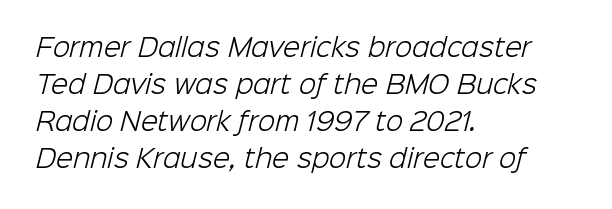
{"bold": "no", "underline": "no", "align": "left", "line_spacing": "normal", "line_spacing_ratio": 1.48, "letter_spacing": "normal", "letter_spacing_em": 0.0, "glyph_px": 25}
